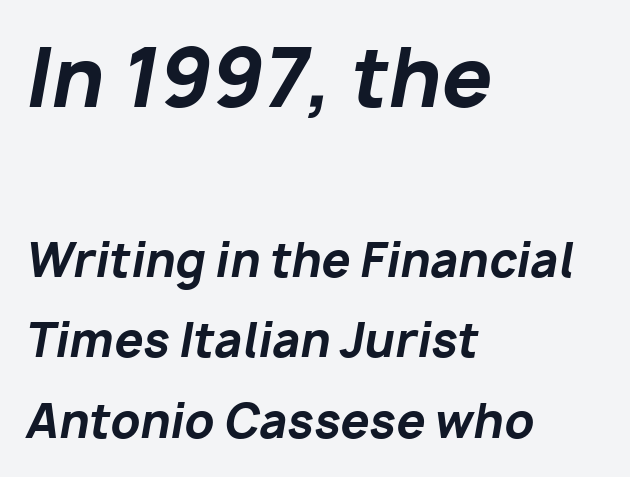
Q: Is the text bold? A: Yes.
Q: Is the text italic (slanted)? A: Yes, it leans right by about 10 degrees.
Q: Is the text underlined? A: No.
Q: How is the paragraph aligned? A: Left-aligned.
Q: Is the spacing between letters normal or unusually wide? A: Normal.
Q: Which block of text is set in a larger size, the first (top) or the second (bottom)? A: The first (top) one.
Q: Width (condensed, normal, or wide)? A: Normal.
Q: Stroke contrast? A: Low.
Q: x-height? A: Medium.
Q: Monospaced? A: No.
